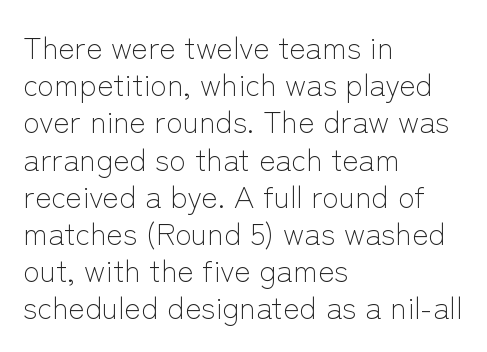
Q: Is the text bold? A: No.
Q: Is the text italic (slanted)? A: No, it is upright.
Q: Is the typeface a serif or a sans-serif typeface? A: Sans-serif.
Q: Is the text underlined? A: No.
Q: How is the paragraph aligned? A: Left-aligned.
Q: Is the spacing between letters normal or unusually wide? A: Normal.
Q: Width (condensed, normal, or wide)? A: Normal.
Q: Stroke contrast? A: Low.
Q: x-height? A: Medium.
Q: Monospaced? A: No.
